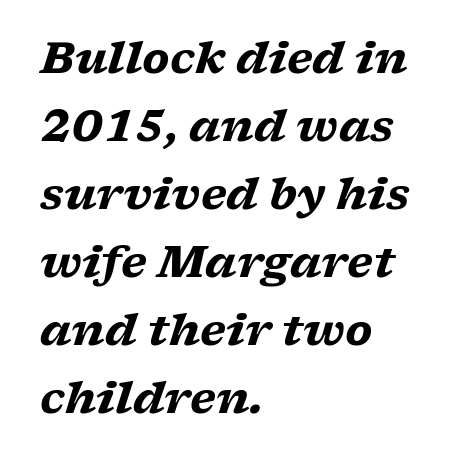
Visually the block forms a straight wall on the left and a jagged coastline on the right. This sample has the flowing, uneven cadence of proportional lettering. There's an unmistakable incline to the writing here. The letters are bold, with thick, heavy strokes. The glyphs in this specimen are seriffed.
